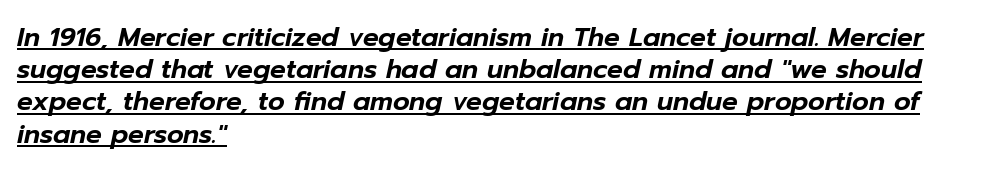
In terms of letterspacing, this is plain default setting. The string is rendered with underlining switched on. The font's italic variant was chosen for this text. Short and long lines alike share a common starting point at left.
